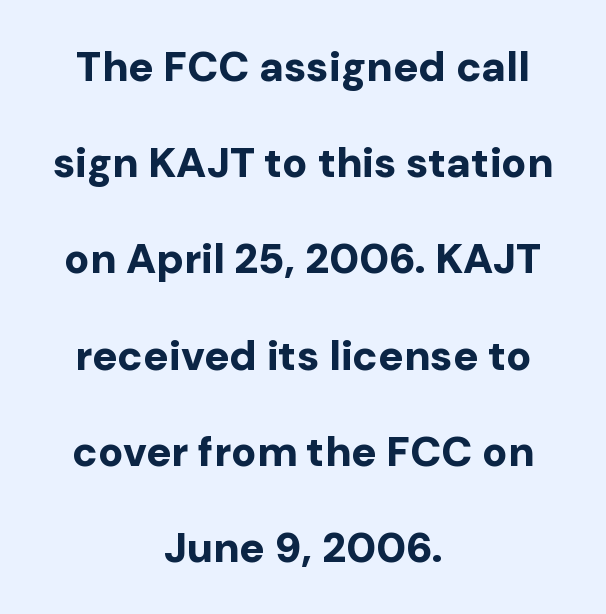
The type sits square on the baseline with zero lean. Centered paragraph, ragged on both sides. The glyphs in this specimen are sans serif. This is heavy type, rendered in bold.
